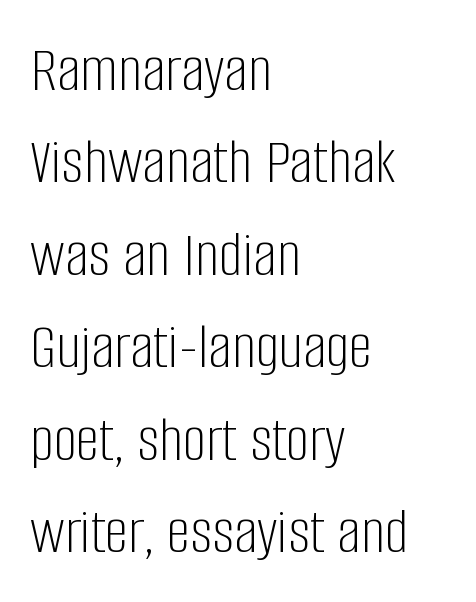
{"serif": "no", "italic": "no", "bold": "no", "weight": "light", "width": "condensed", "stroke_contrast": "low", "x_height": "large", "monospaced": "no", "underline": "no", "align": "left", "line_spacing": "normal", "line_spacing_ratio": 1.4, "letter_spacing": "normal", "letter_spacing_em": 0.0, "glyph_px": 66}
